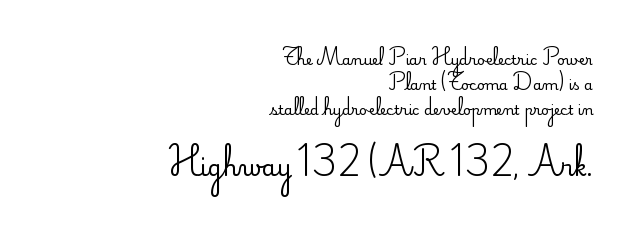
Typeset ragged left — the right edge is the straight one. You get the small type first, then a jump to larger type. You can tell it's not italic because the verticals are truly vertical. Nothing heavy about these letters — not bold at all.
